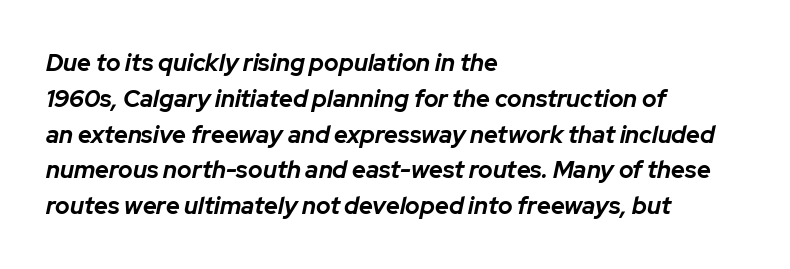
Q: Is the text bold? A: Yes.
Q: Is the text italic (slanted)? A: Yes, it leans right by about 12 degrees.
Q: Is the text underlined? A: No.
Q: How is the paragraph aligned? A: Left-aligned.
Q: Is the spacing between letters normal or unusually wide? A: Normal.
Q: Is the spacing between lines tight, normal or loose? A: Normal.
